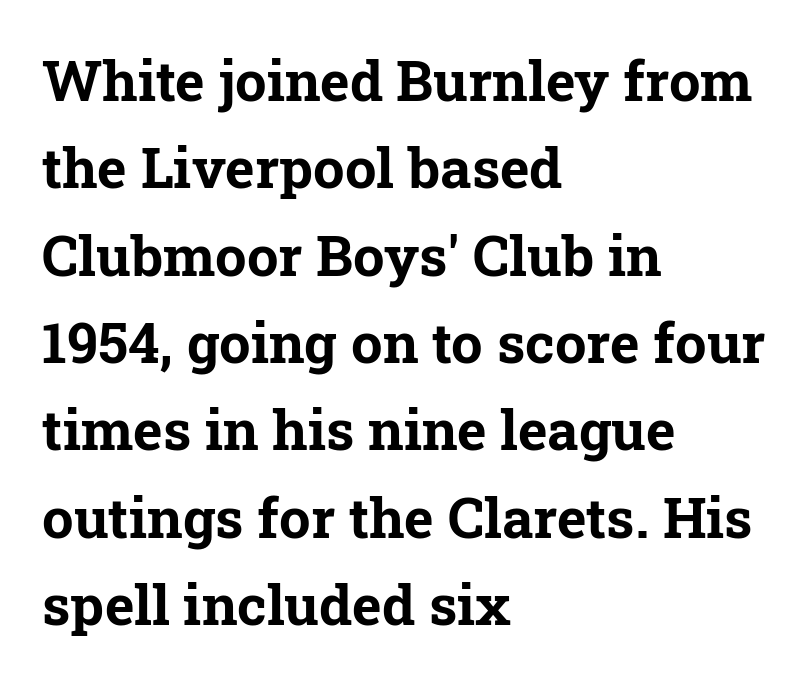
The image shows 56 px bold serif type, upright; set left-aligned, normal line spacing (1.56x), normal letter spacing, not underlined; low stroke contrast and a medium x-height.
